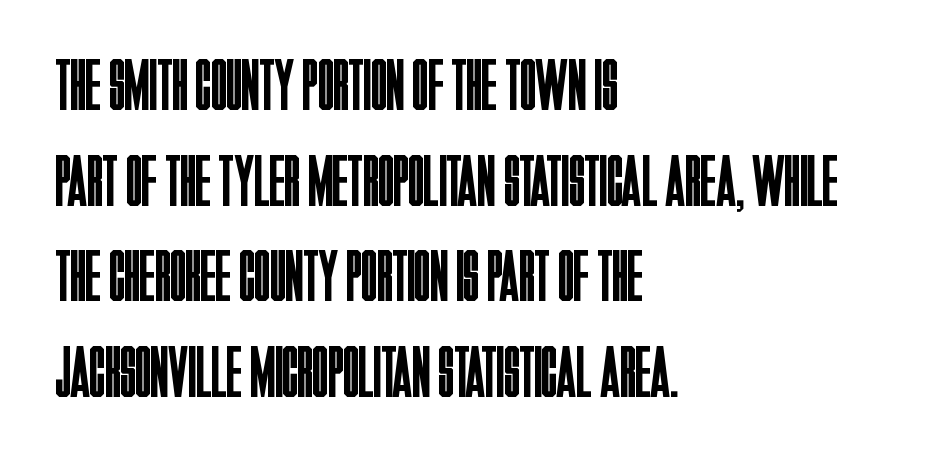
Q: Is the text bold? A: No.
Q: Is the text italic (slanted)? A: No, it is upright.
Q: Is the typeface a serif or a sans-serif typeface? A: Sans-serif.
Q: Is the text underlined? A: No.
Q: How is the paragraph aligned? A: Left-aligned.
Q: Is the spacing between letters normal or unusually wide? A: Normal.
Q: Is the spacing between lines tight, normal or loose? A: Normal.
Q: Width (condensed, normal, or wide)? A: Condensed.
Q: Stroke contrast? A: Low.
Q: x-height? A: Large.
Q: Monospaced? A: No.
